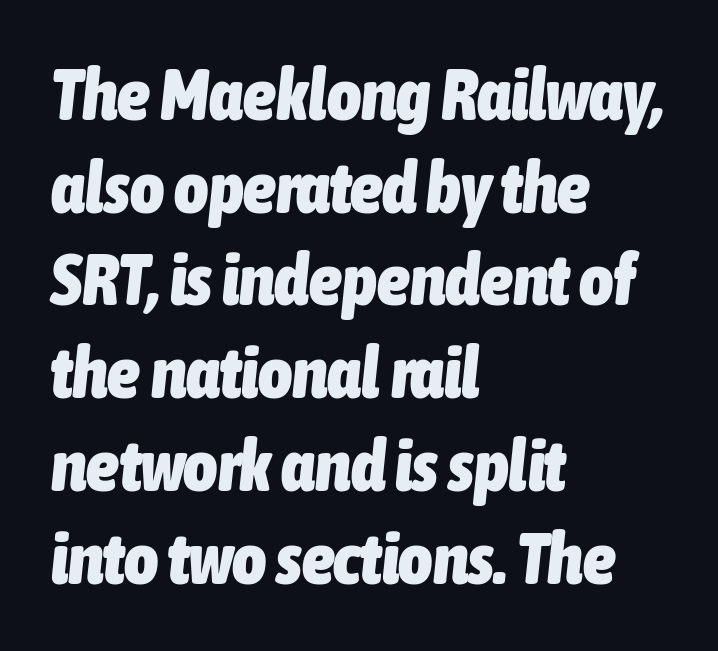
If you measured baseline to baseline, you'd find a middling distance. Letter spacing: default. Its strokes are broad and dark, the hallmark of bold type. The passage shown is not underscored anywhere. Where is the straight margin? On the left. Tall strokes in this sample are angled rather than plumb.
